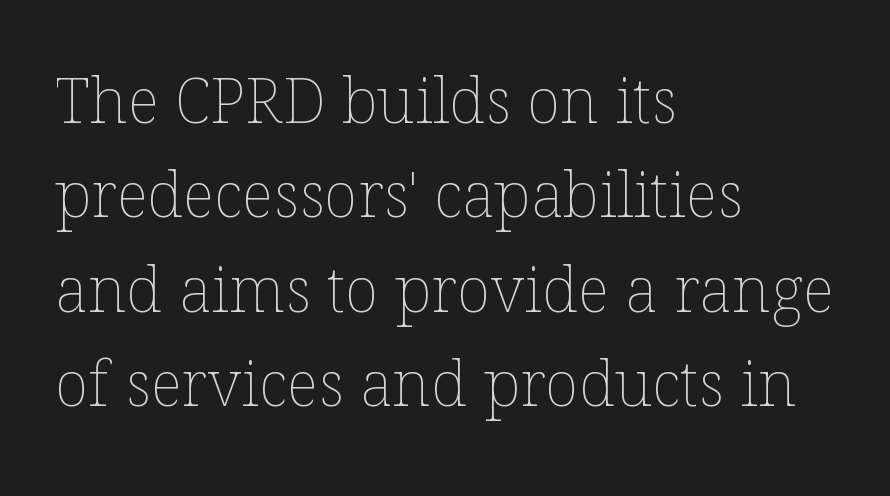
Weight: regular or lighter. If you drew a ruler down the left edge, every line would touch it. Reading down the column, the eye jumps a familiar distance to each next line. Does extra space separate the letters? No, they use regular spacing.
